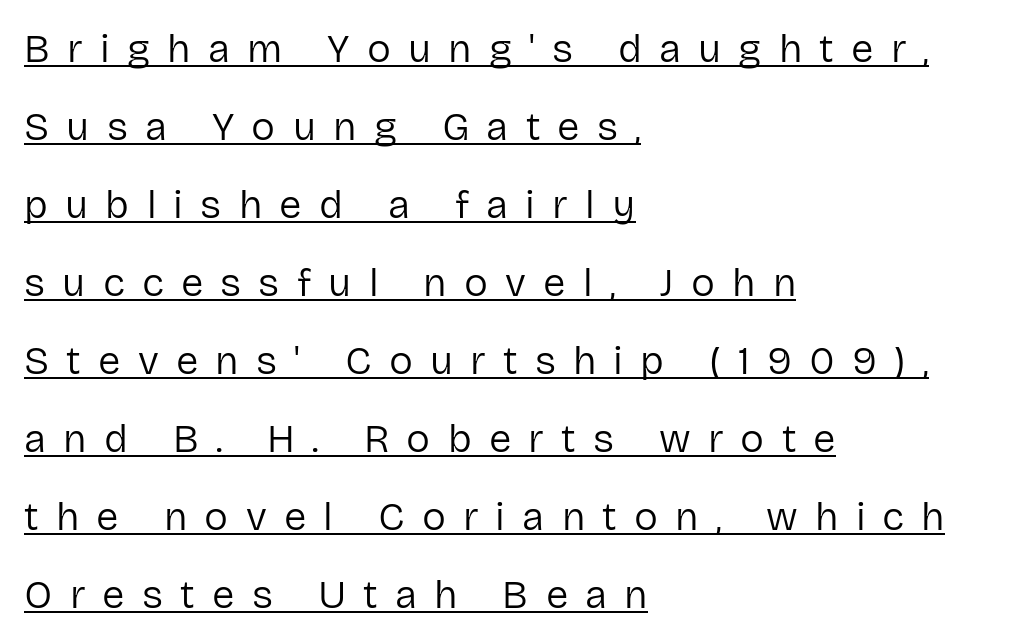
The image shows 40 px regular-weight sans-serif type, upright; set left-aligned, loose line spacing (1.95x), unusually wide letter spacing (+0.43 em), underlined; low stroke contrast and a medium x-height.
